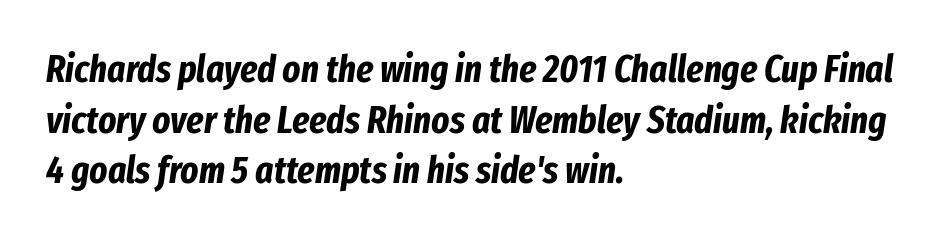
{"italic": "yes", "lean": "right", "slant_degrees": 8, "bold": "yes", "weight": "bold", "width": "condensed", "stroke_contrast": "low", "x_height": "medium", "monospaced": "no", "underline": "no", "align": "left", "line_spacing": "normal", "line_spacing_ratio": 1.33, "letter_spacing": "normal", "letter_spacing_em": 0.0, "glyph_px": 38}
